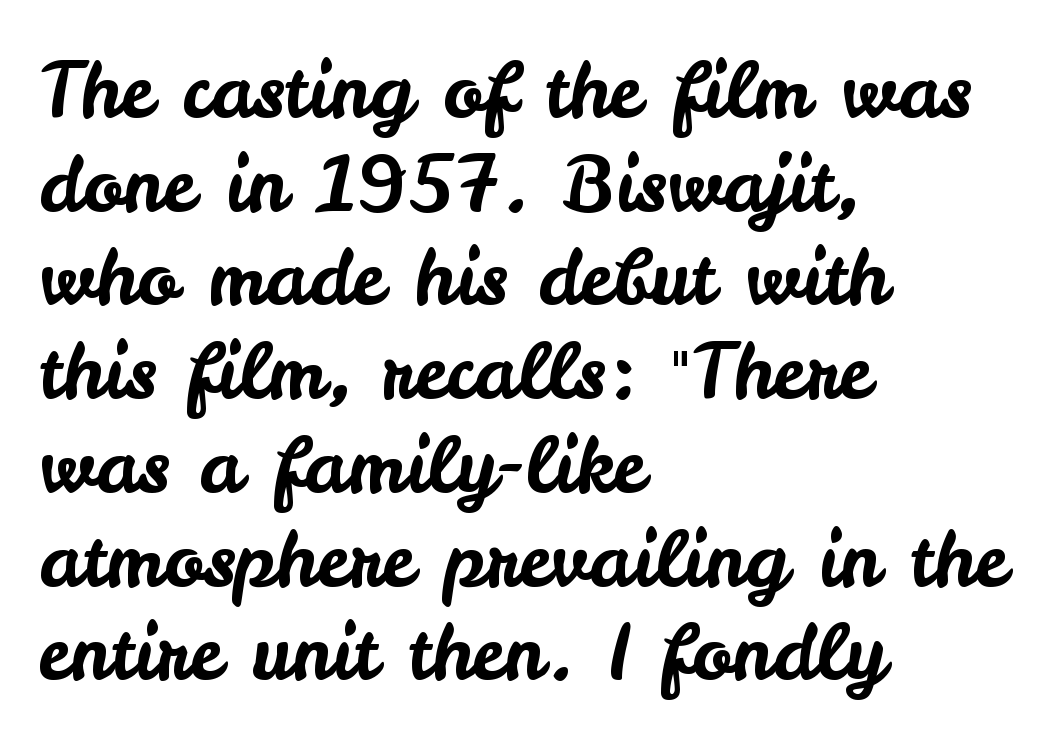
The image shows 75 px sans-serif type; set left-aligned, normal line spacing (1.25x), normal letter spacing, not underlined; low stroke contrast and a small x-height.
